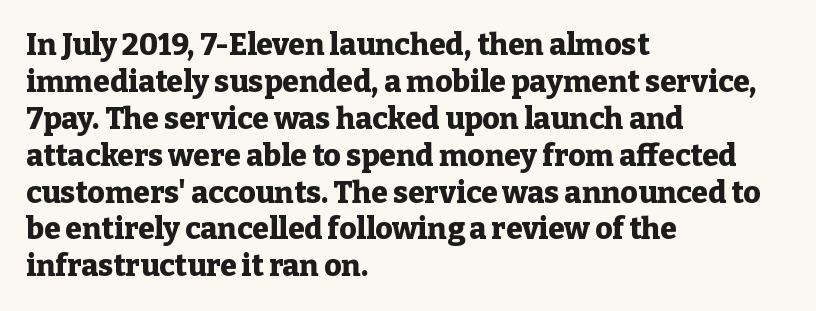
{"serif": "yes", "italic": "no", "bold": "yes", "weight": "heavy", "width": "normal", "stroke_contrast": "low", "x_height": "medium", "monospaced": "no", "underline": "no", "align": "left", "line_spacing_ratio": 1.23, "letter_spacing": "normal", "letter_spacing_em": 0.0, "glyph_px": 30}
